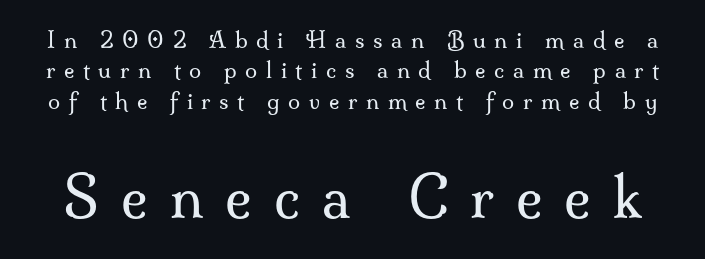
Between these two stacked blocks, the lower one wins on size. In terms of posture, this sample is upright. The passage shown is typeset with a serif family. The strokes carry an ordinary text weight at most. You could only call the tracking loose — the letters float apart. Underlining? Definitely not there.
